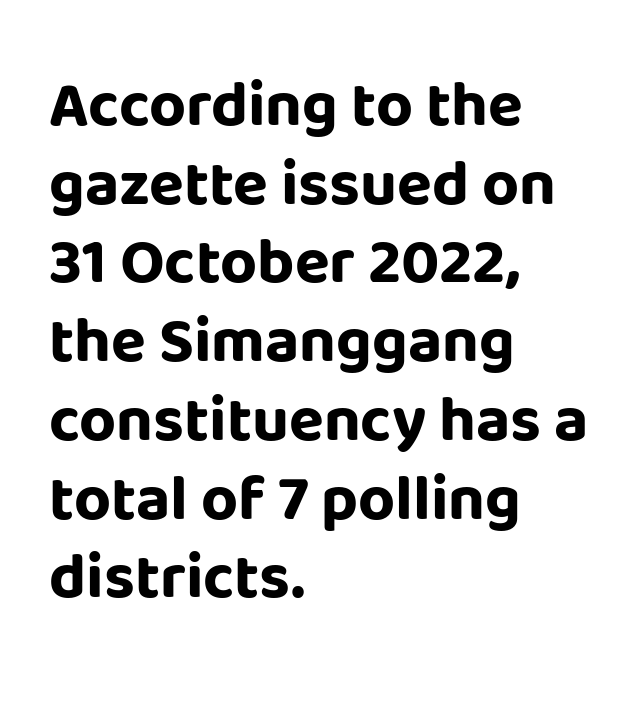
If you drew a ruler down the left edge, every line would touch it. Beneath every word, the page is bare. A full-strength bold gives these letters their thick strokes. Nothing unusual about the tracking: characters are spaced as the font intends.
